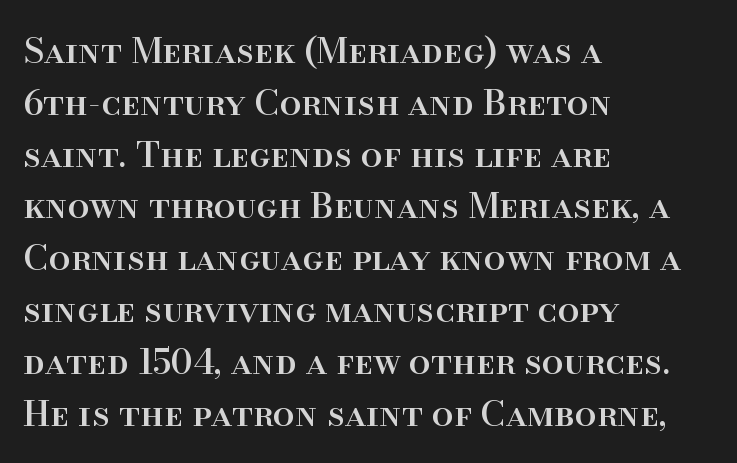
{"serif": "yes", "italic": "no", "width": "normal", "stroke_contrast": "high", "x_height": "small", "monospaced": "no", "underline": "no", "align": "left", "line_spacing": "normal", "line_spacing_ratio": 1.48, "letter_spacing": "normal", "letter_spacing_em": 0.0, "glyph_px": 35}
